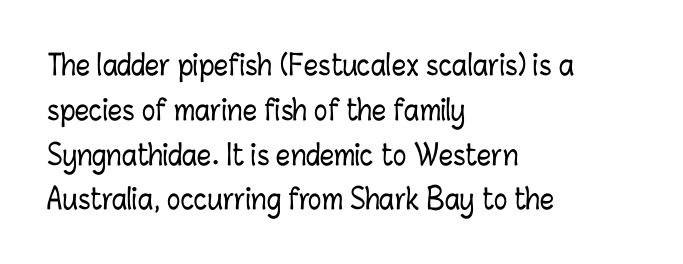
{"italic": "no", "width": "condensed", "stroke_contrast": "low", "x_height": "medium", "monospaced": "no", "underline": "no", "align": "left", "line_spacing": "normal", "line_spacing_ratio": 1.6, "letter_spacing": "normal", "letter_spacing_em": 0.0, "glyph_px": 28}
